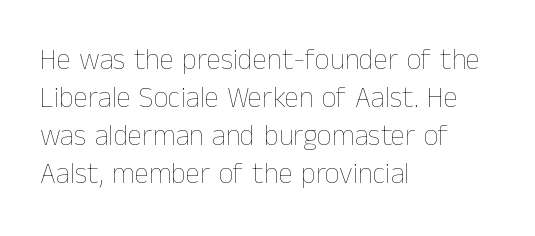
The cut favours lightness, reaching ordinary text weight at its darkest. Whoever set this chose a conventional vertical rhythm. Inter-character spacing is left at the font's built-in metrics. Nobody drew a line under any word here. Italic: no, the glyphs are upright roman.
